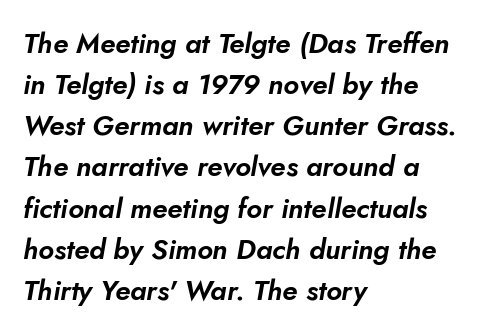
The image shows 28 px text type, italic (leaning right); set left-aligned, normal line spacing (1.47x), normal letter spacing, not underlined; low stroke contrast and a small x-height.
